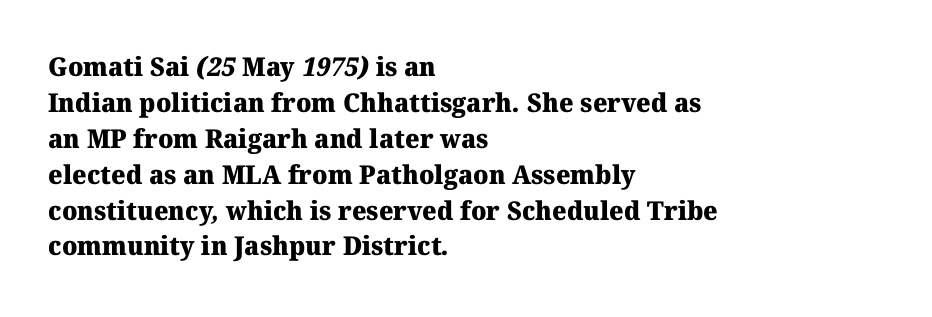
The image shows 26 px bold type; set left-aligned, normal line spacing (1.38x), normal letter spacing, not underlined.
